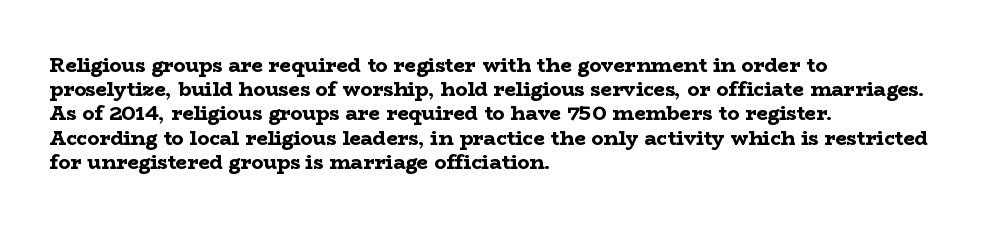
Descenders hang freely into open space. The paragraph has a hard left edge and a soft right edge. It's the straight-up-and-down kind of type. Observe the ordinary spacing: letters are neighbours, not strangers. Weight check: bold — yes, fully.
